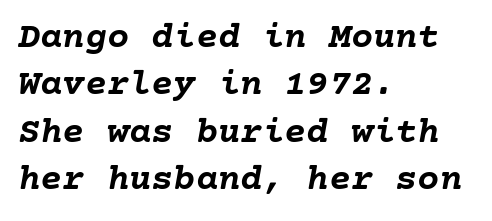
The image shows 37 px semibold type, italic (leaning right); set left-aligned, normal line spacing (1.28x), normal letter spacing, not underlined; low stroke contrast and a medium x-height.
